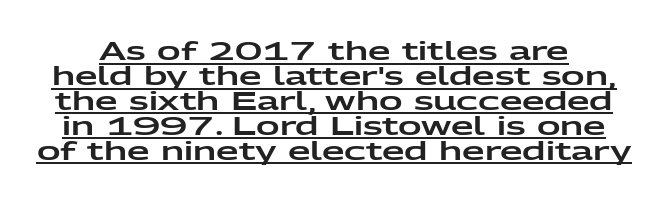
The letters sit at their default tracking, neither squeezed nor spread. When letters stand straight like this, we call the style roman or upright. Line spacing here is tight. The glyphs are accompanied by a horizontal stroke just below them.
